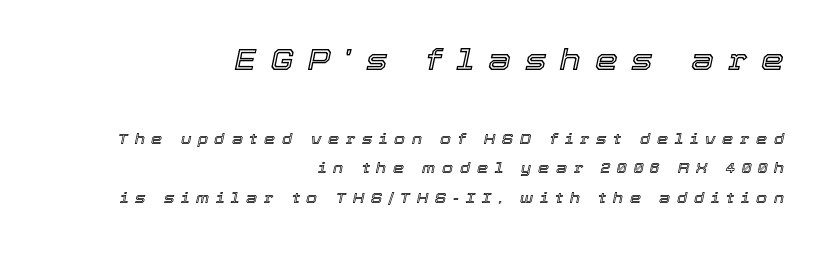
The line texture is sparse and dotted thanks to wide tracking. The specimen reads as italic at a glance. Just letters on the line, the space beneath them empty. Students, observe: this is what heavily led, spacious text looks like. Each letter keeps its own natural width here, so spacing adapts to shape.
